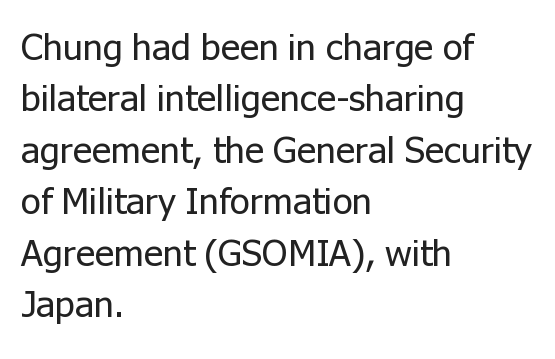
Q: Is the text bold? A: No.
Q: Is the text italic (slanted)? A: No, it is upright.
Q: Is the typeface a serif or a sans-serif typeface? A: Sans-serif.
Q: Is the text underlined? A: No.
Q: How is the paragraph aligned? A: Left-aligned.
Q: Is the spacing between letters normal or unusually wide? A: Normal.
Q: Is the spacing between lines tight, normal or loose? A: Normal.
Q: Width (condensed, normal, or wide)? A: Normal.
Q: Stroke contrast? A: Low.
Q: x-height? A: Medium.
Q: Monospaced? A: No.
